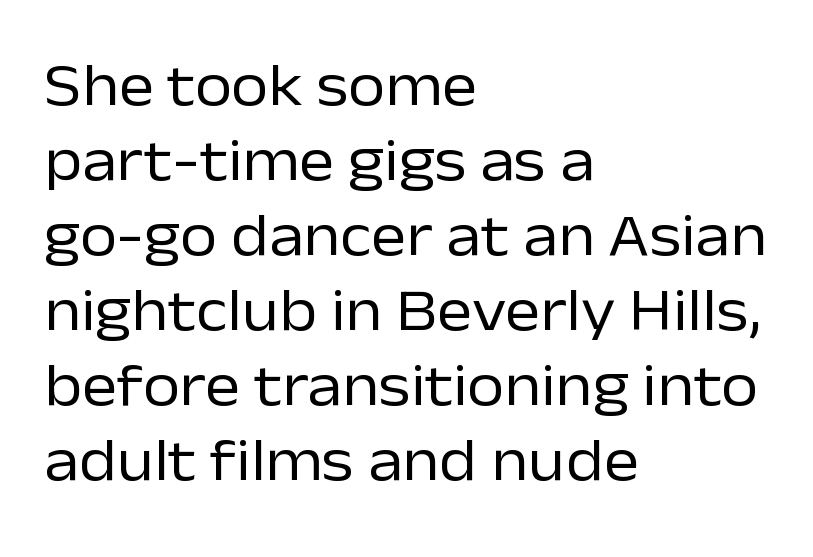
These lines were composed using upright roman letters. This sample is left-justified, so line endings fall wherever the words run out. Underlining? Definitely not there. Whoever set this chose a conventional vertical rhythm.
